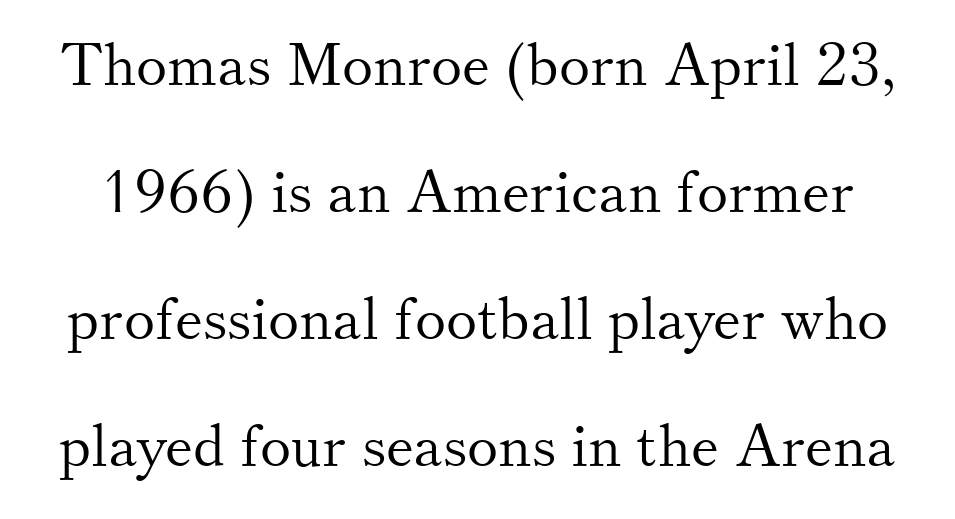
The image shows 59 px light serif type, upright; set loose line spacing (2.15x), normal letter spacing, not underlined; medium stroke contrast and a small x-height.
